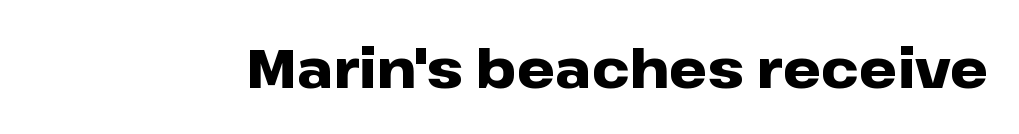
The type family on display is of the sans-serif kind. Posture: straight, roman, zero tilt. Does the weight exceed regular? Yes, all the way to bold. Words appear dense and cohesive because spacing is normal. Check the space under the baseline: it is left empty. Think of a printed novel: that variable character pitch is what you see here.
